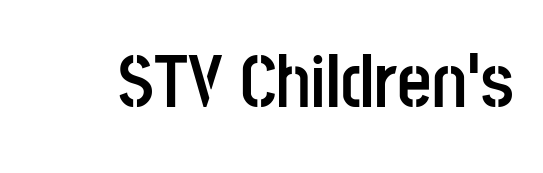
The image shows 75 px semibold, condensed sans-serif type, upright; set normal letter spacing, not underlined; low stroke contrast and a large x-height.
